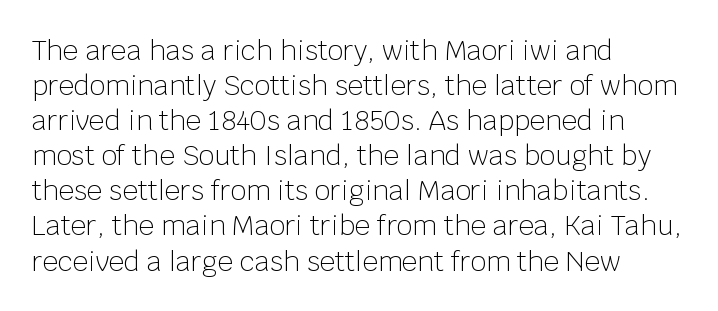
{"italic": "no", "bold": "no", "underline": "no", "align": "left", "line_spacing": "normal", "line_spacing_ratio": 1.3, "letter_spacing": "normal", "letter_spacing_em": 0.0, "glyph_px": 27}
